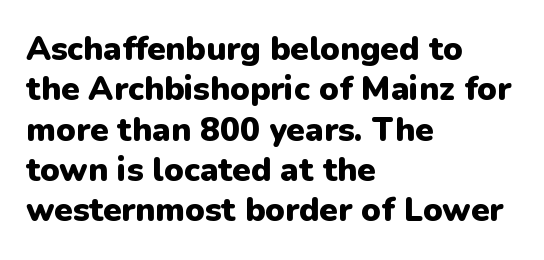
Q: Is the text bold? A: Yes.
Q: Is the text italic (slanted)? A: No, it is upright.
Q: Is the typeface a serif or a sans-serif typeface? A: Sans-serif.
Q: Is the text underlined? A: No.
Q: How is the paragraph aligned? A: Left-aligned.
Q: Is the spacing between letters normal or unusually wide? A: Normal.
Q: Width (condensed, normal, or wide)? A: Normal.
Q: Stroke contrast? A: Low.
Q: x-height? A: Medium.
Q: Monospaced? A: No.
